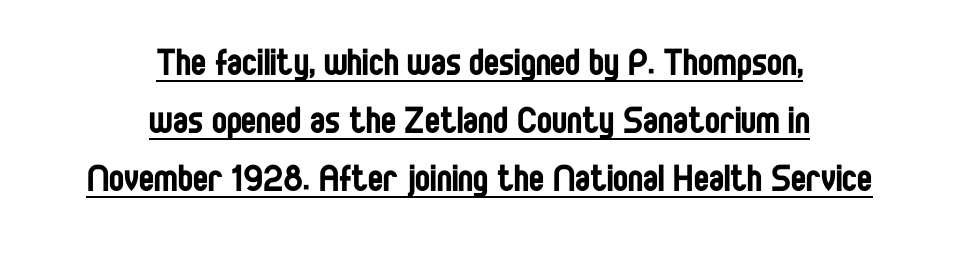
The letters stand upright; this is a roman face. Ink coverage per letter is moderate at most. Observe the ordinary spacing: letters are neighbours, not strangers. In terms of letterform style, serifs are entirely absent. The rows are spaced the way most documents space them.
